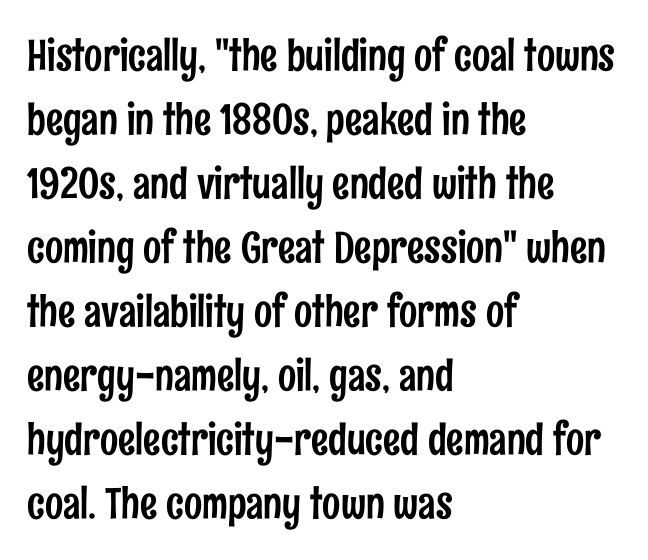
{"serif": "no", "italic": "no", "width": "condensed", "stroke_contrast": "low", "x_height": "medium", "monospaced": "no", "underline": "no", "align": "left", "line_spacing": "normal", "line_spacing_ratio": 1.49, "letter_spacing": "normal", "letter_spacing_em": 0.0, "glyph_px": 43}
